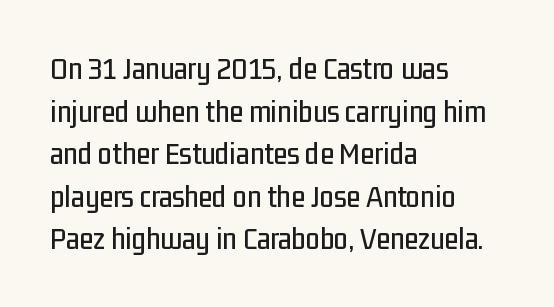
{"serif": "no", "italic": "no", "width": "condensed", "stroke_contrast": "low", "x_height": "medium", "monospaced": "no", "underline": "no", "align": "left", "line_spacing": "normal", "line_spacing_ratio": 1.33, "letter_spacing": "normal", "letter_spacing_em": 0.0, "glyph_px": 32}
